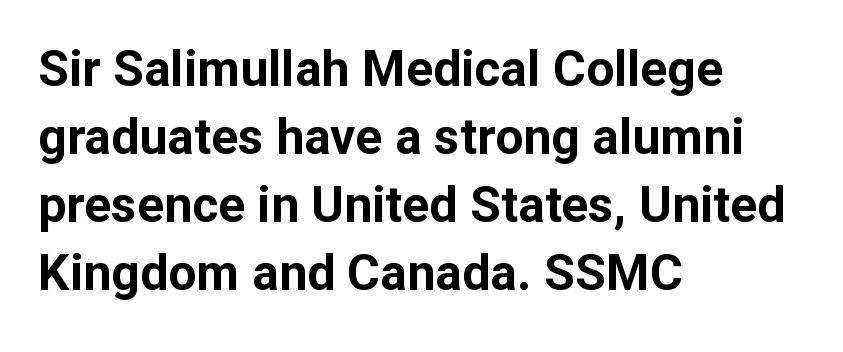
Visually the block forms a straight wall on the left and a jagged coastline on the right. The typesetting leans heavy: a genuine bold. Rendered with straight, roman letterforms. These lines are rendered in a variable-pitch font.
